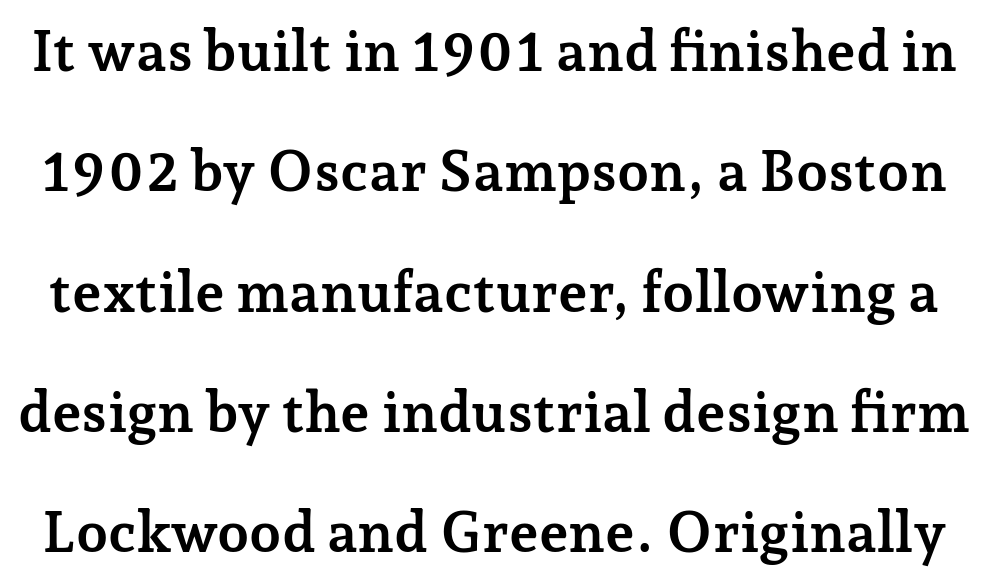
The image shows 57 px semibold serif type, upright; set loose line spacing (2.11x), normal letter spacing, not underlined; low stroke contrast and a medium x-height.
